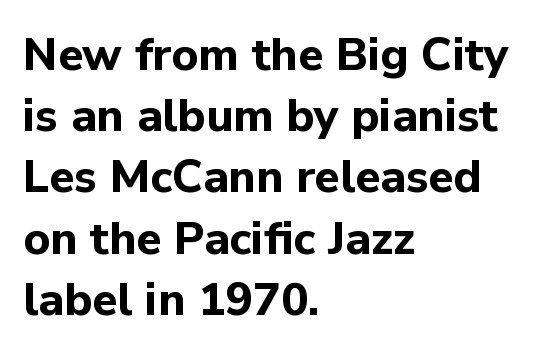
Q: Is the text bold? A: Yes.
Q: Is the text italic (slanted)? A: No, it is upright.
Q: Is the typeface a serif or a sans-serif typeface? A: Sans-serif.
Q: Is the text underlined? A: No.
Q: How is the paragraph aligned? A: Left-aligned.
Q: Is the spacing between letters normal or unusually wide? A: Normal.
Q: Is the spacing between lines tight, normal or loose? A: Normal.
Q: Width (condensed, normal, or wide)? A: Normal.
Q: Stroke contrast? A: Low.
Q: x-height? A: Medium.
Q: Monospaced? A: No.
